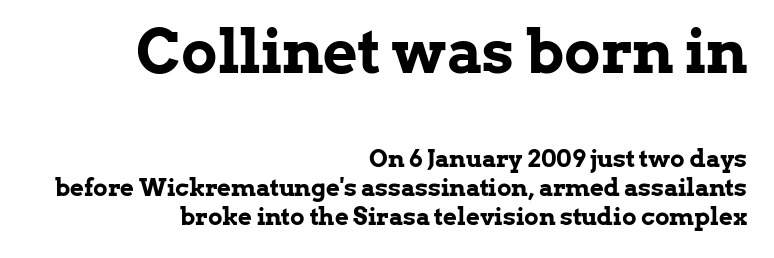
{"serif": "yes", "italic": "no", "bold": "yes", "weight": "bold", "width": "normal", "stroke_contrast": "low", "x_height": "medium", "monospaced": "no", "underline": "no", "align": "right", "line_spacing_ratio": 1.21, "letter_spacing": "normal", "letter_spacing_em": 0.0, "larger_block": "first", "size_ratio": 2.5, "glyph_px": 60}
